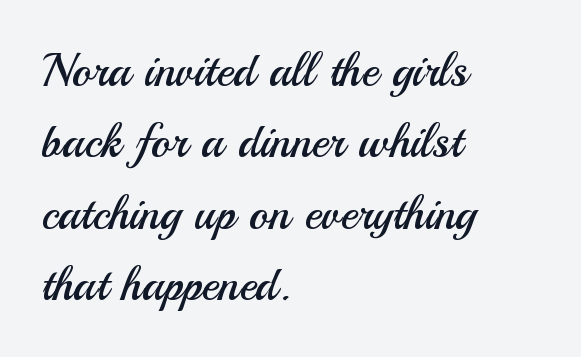
Each row of text sits above clean, open space. Typographically, this falls in the sans-serif category. The rendering uses natural spacing where letterforms have individual widths. The strokes are not fattened; the text isn't bold. The designer left line spacing at the default. Glyph-to-glyph distance matches everyday printed text.
